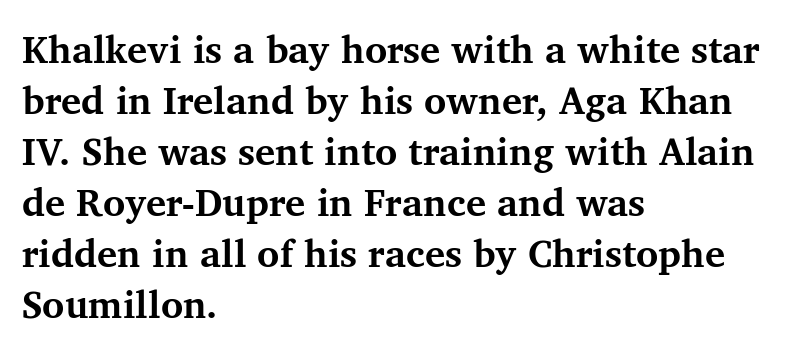
Q: Is the text bold? A: Yes.
Q: Is the text italic (slanted)? A: No, it is upright.
Q: Is the typeface a serif or a sans-serif typeface? A: Serif.
Q: Is the text underlined? A: No.
Q: How is the paragraph aligned? A: Left-aligned.
Q: Is the spacing between letters normal or unusually wide? A: Normal.
Q: Is the spacing between lines tight, normal or loose? A: Normal.
Q: Width (condensed, normal, or wide)? A: Normal.
Q: Stroke contrast? A: Medium.
Q: x-height? A: Medium.
Q: Monospaced? A: No.
